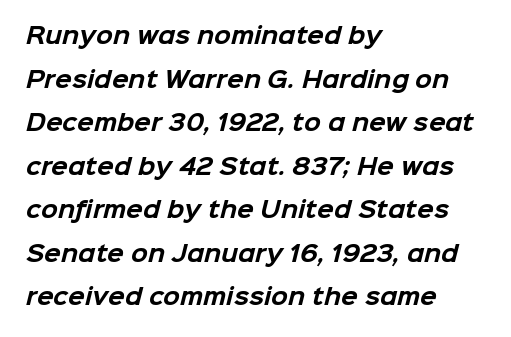
The image shows 22 px bold type; set left-aligned, loose line spacing (1.98x), normal letter spacing, not underlined.
